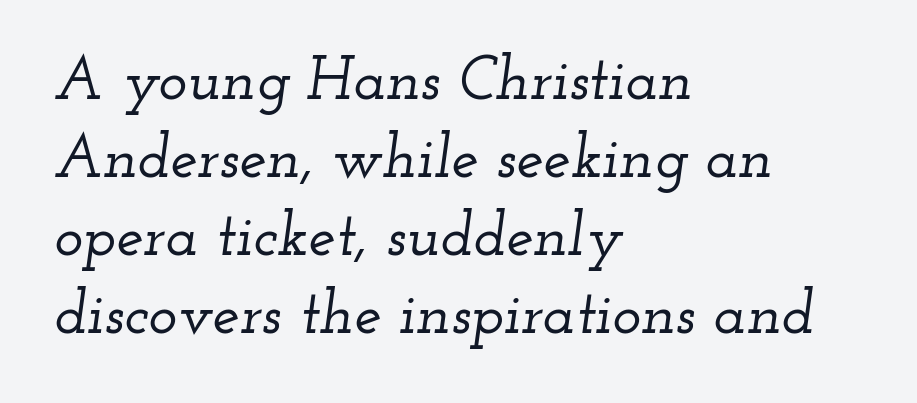
Q: Is the text italic (slanted)? A: Yes, it leans right by about 12 degrees.
Q: Is the typeface a serif or a sans-serif typeface? A: Serif.
Q: Is the text underlined? A: No.
Q: How is the paragraph aligned? A: Left-aligned.
Q: Is the spacing between letters normal or unusually wide? A: Normal.
Q: Is the spacing between lines tight, normal or loose? A: Normal.
Q: Width (condensed, normal, or wide)? A: Wide.
Q: Stroke contrast? A: Low.
Q: x-height? A: Small.
Q: Monospaced? A: No.
